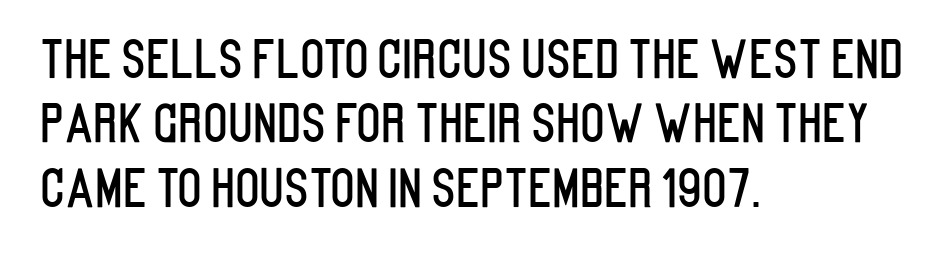
The lettering holds an erect, upright posture throughout. The gaps between neighbouring characters are ordinary and unremarkable. Anything drawn beneath the words? Only blank space. The letters advance in unequal steps, a hallmark of proportional type. The font family rendered here belongs to the sans-serif group. The paragraph has a hard left edge and a soft right edge.
